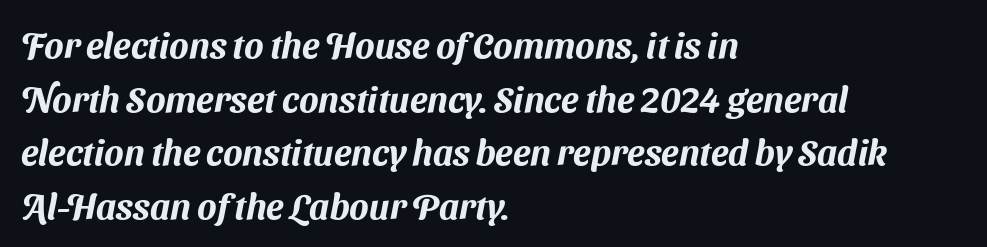
{"serif": "no", "width": "normal", "stroke_contrast": "medium", "x_height": "medium", "monospaced": "no", "underline": "no", "align": "left", "line_spacing": "normal", "line_spacing_ratio": 1.49, "letter_spacing": "normal", "letter_spacing_em": 0.0, "glyph_px": 36}
